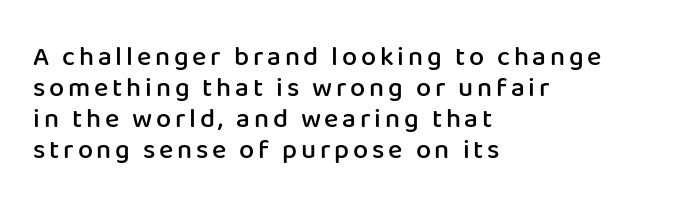
One-word summary of the alignment: left. A bit beefed up — I'd call it semibold rather than bold. In terms of leading, this rendering errs on the cramped side. The axis of the letterforms is exactly vertical.
